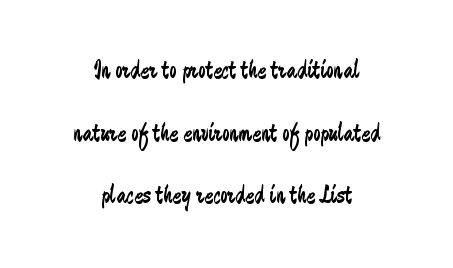
Q: Is the text bold? A: No.
Q: Is the text italic (slanted)? A: Yes.
Q: Is the text underlined? A: No.
Q: How is the paragraph aligned? A: Centered.
Q: Is the spacing between letters normal or unusually wide? A: Normal.
Q: Is the spacing between lines tight, normal or loose? A: Loose.
